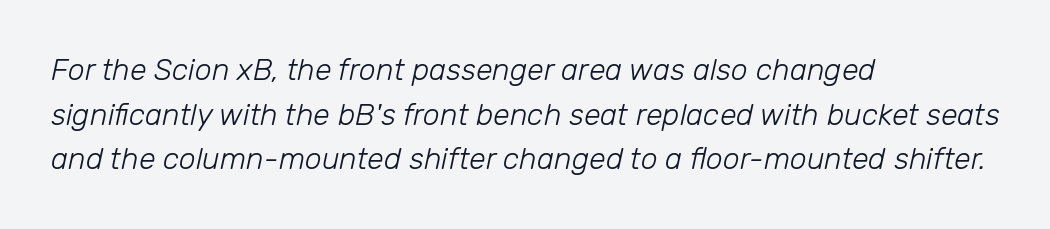
Q: Is the text bold? A: No.
Q: Is the text italic (slanted)? A: Yes, it leans right by about 12 degrees.
Q: Is the text underlined? A: No.
Q: How is the paragraph aligned? A: Left-aligned.
Q: Is the spacing between letters normal or unusually wide? A: Normal.
Q: Is the spacing between lines tight, normal or loose? A: Normal.
Q: Width (condensed, normal, or wide)? A: Normal.
Q: Stroke contrast? A: Low.
Q: x-height? A: Medium.
Q: Monospaced? A: No.
